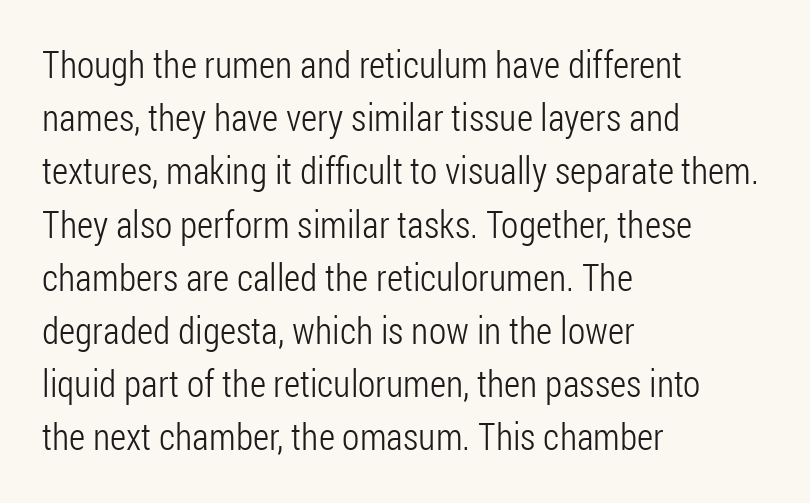
The image shows 38 px light, condensed sans-serif type, upright; set left-aligned, normal line spacing (1.4x), normal letter spacing, not underlined; low stroke contrast and a medium x-height.
